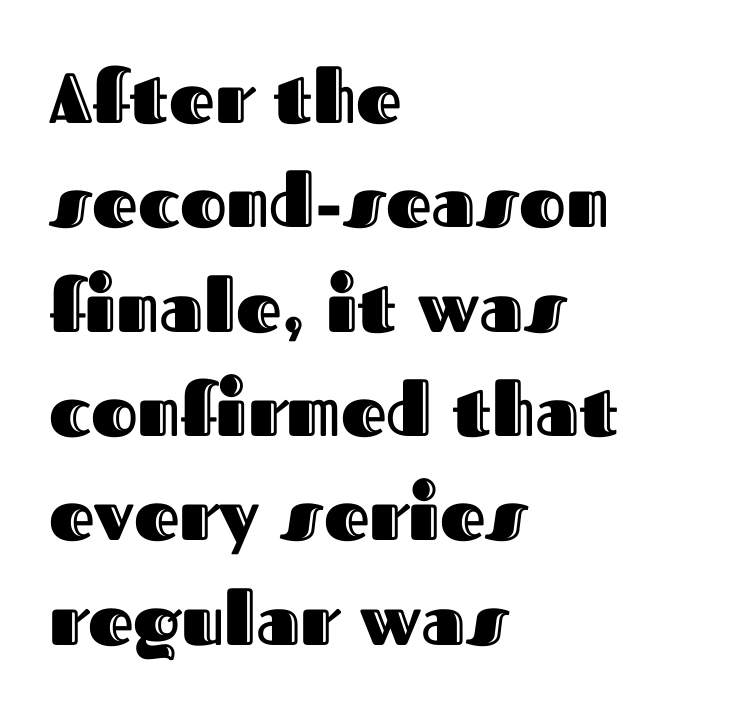
The image shows 71 px text type, upright; set left-aligned, normal line spacing (1.47x), normal letter spacing, not underlined; a medium x-height.
